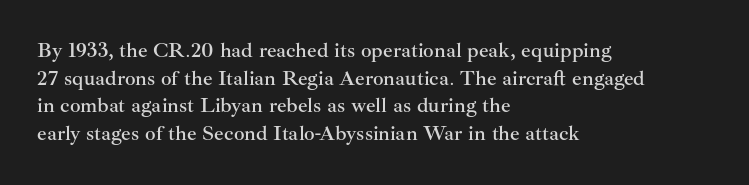
Q: Is the text italic (slanted)? A: No, it is upright.
Q: Is the text underlined? A: No.
Q: How is the paragraph aligned? A: Left-aligned.
Q: Is the spacing between letters normal or unusually wide? A: Normal.
Q: Is the spacing between lines tight, normal or loose? A: Normal.
